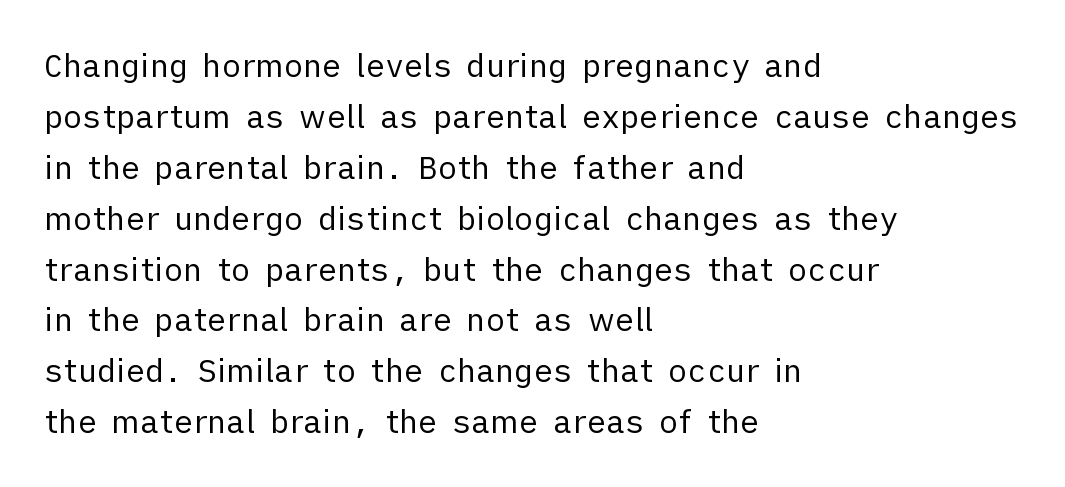
The image shows 32 px regular-weight sans-serif type, upright; set left-aligned, normal line spacing (1.59x), normal letter spacing, not underlined; low stroke contrast and a medium x-height.
